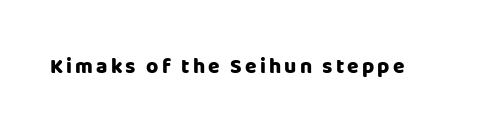
Q: Is the text bold? A: Yes.
Q: Is the text italic (slanted)? A: No, it is upright.
Q: Is the text underlined? A: No.
